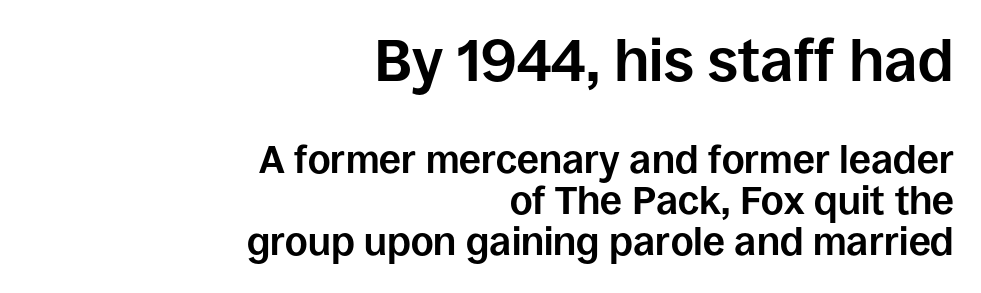
Q: Is the text bold? A: Yes.
Q: Is the text italic (slanted)? A: No, it is upright.
Q: Is the typeface a serif or a sans-serif typeface? A: Sans-serif.
Q: Is the text underlined? A: No.
Q: How is the paragraph aligned? A: Right-aligned.
Q: Is the spacing between letters normal or unusually wide? A: Normal.
Q: Is the spacing between lines tight, normal or loose? A: Tight.
Q: Which block of text is set in a larger size, the first (top) or the second (bottom)? A: The first (top) one.
Q: Width (condensed, normal, or wide)? A: Normal.
Q: Stroke contrast? A: Low.
Q: x-height? A: Large.
Q: Monospaced? A: No.
